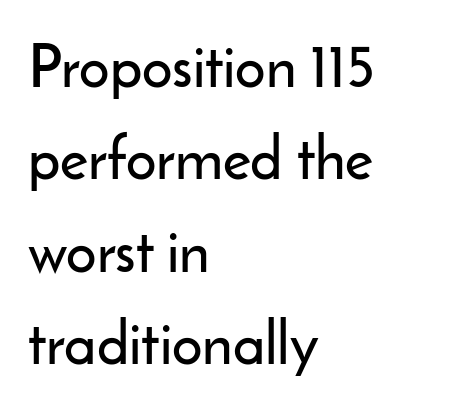
Q: Is the text italic (slanted)? A: No, it is upright.
Q: Is the typeface a serif or a sans-serif typeface? A: Sans-serif.
Q: Is the text underlined? A: No.
Q: How is the paragraph aligned? A: Left-aligned.
Q: Is the spacing between letters normal or unusually wide? A: Normal.
Q: Is the spacing between lines tight, normal or loose? A: Normal.
Q: Width (condensed, normal, or wide)? A: Normal.
Q: Stroke contrast? A: Low.
Q: x-height? A: Small.
Q: Monospaced? A: No.
